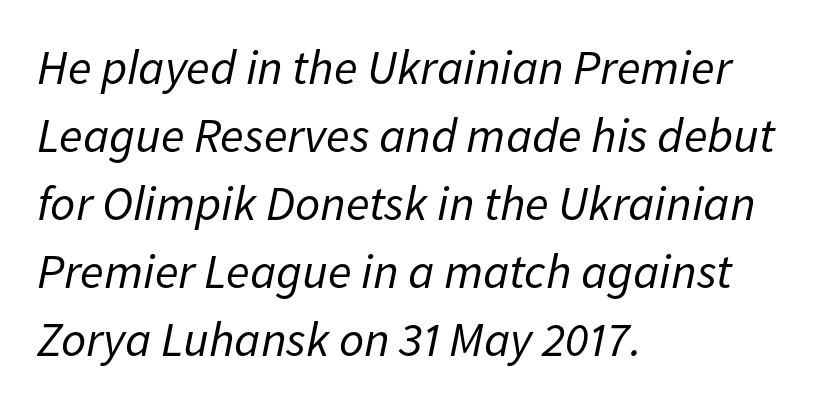
The passage is arranged the way most books set body copy — flush left. Notice how the stems are inclined rather than vertical — that's the hallmark of italics. The horizontal fit of the characters is conventional and even. The letters advance in unequal steps, a hallmark of proportional type. The words here are not underlined. Evenly set lines give the paragraph a standard silhouette.
